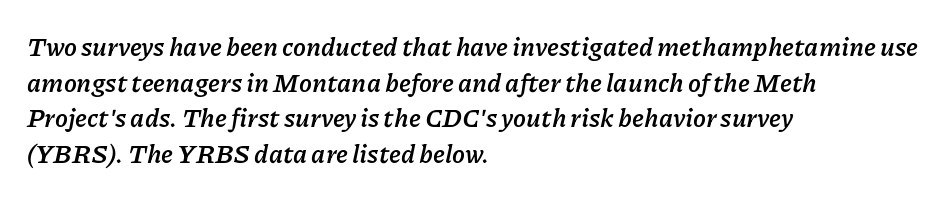
The image shows 26 px bold type, italic (leaning right); set left-aligned, normal line spacing (1.37x), normal letter spacing, not underlined.
